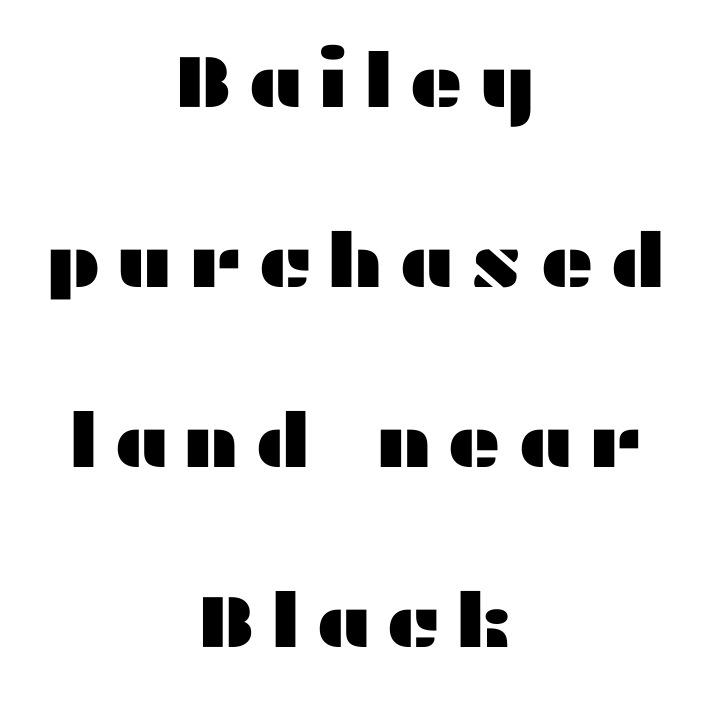
Does the type have serifs? No, each stem ends abruptly. This sample has the flowing, uneven cadence of proportional lettering. The line-height multiplier appears high, well above default. These lines were composed using upright roman letters.
